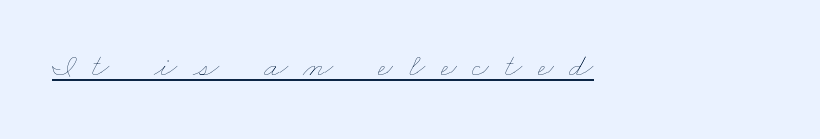
The image shows 34 px thin, wide type; set unusually wide letter spacing (+0.46 em), underlined; low stroke contrast and a small x-height.
